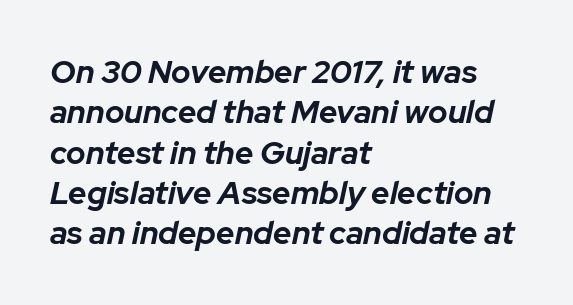
{"italic": "yes", "lean": "right", "slant_degrees": 12, "bold": "yes", "weight": "bold", "width": "normal", "stroke_contrast": "low", "x_height": "medium", "monospaced": "no", "underline": "no", "align": "left", "line_spacing": "normal", "line_spacing_ratio": 1.26, "letter_spacing": "normal", "letter_spacing_em": 0.0, "glyph_px": 32}
